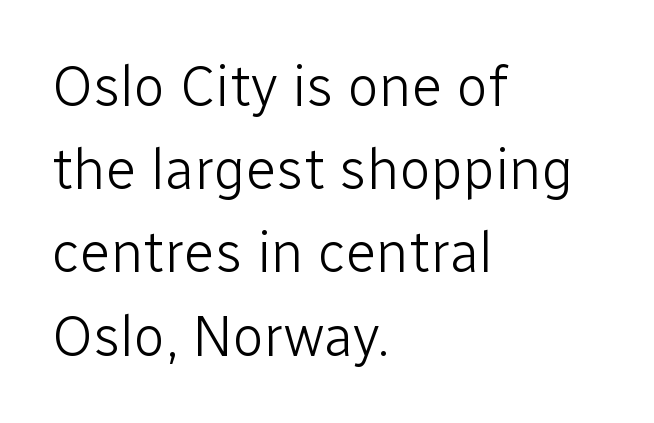
The image shows 57 px light sans-serif type, upright; set left-aligned, normal line spacing (1.46x), normal letter spacing, not underlined; low stroke contrast and a medium x-height.
